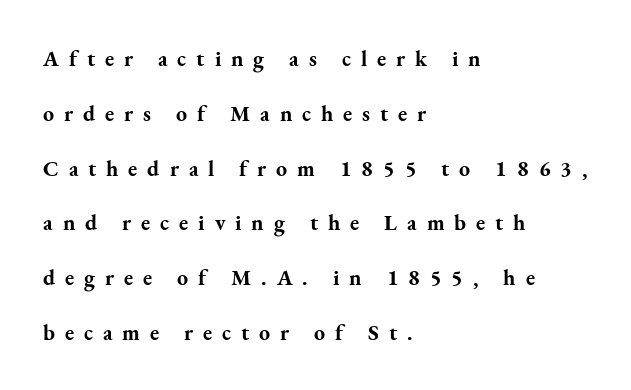
The image shows 22 px bold type, upright; set left-aligned, loose line spacing (2.49x), unusually wide letter spacing (+0.45 em), not underlined.
